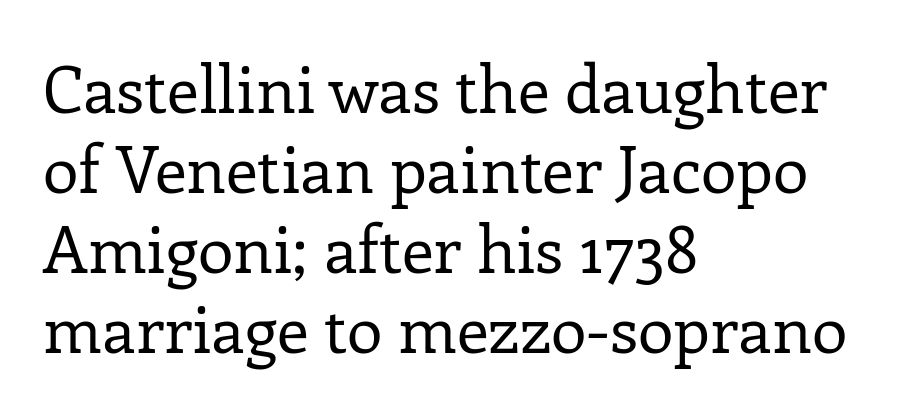
{"serif": "yes", "italic": "no", "bold": "no", "weight": "regular", "width": "normal", "stroke_contrast": "low", "x_height": "medium", "monospaced": "no", "underline": "no", "align": "left", "line_spacing_ratio": 1.23, "letter_spacing": "normal", "letter_spacing_em": 0.0, "glyph_px": 65}
